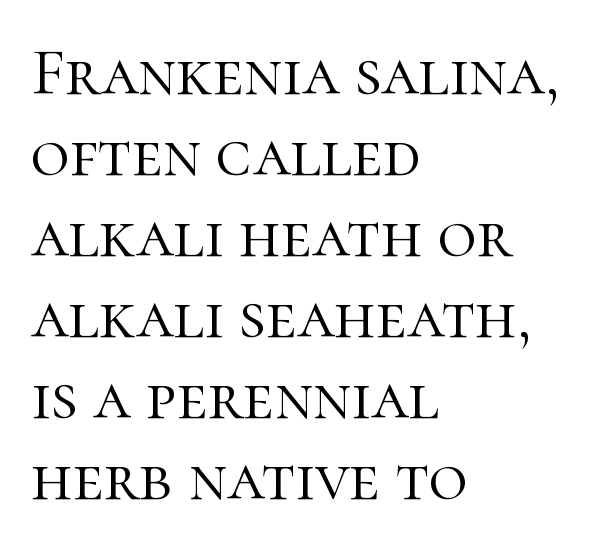
These lines keep a tight, regular rhythm from letter to letter. The paragraph has a hard left edge and a soft right edge. Nope, not italic — everything's standing straight. Does the type have serifs? Yes, each stem ends in a small foot.
